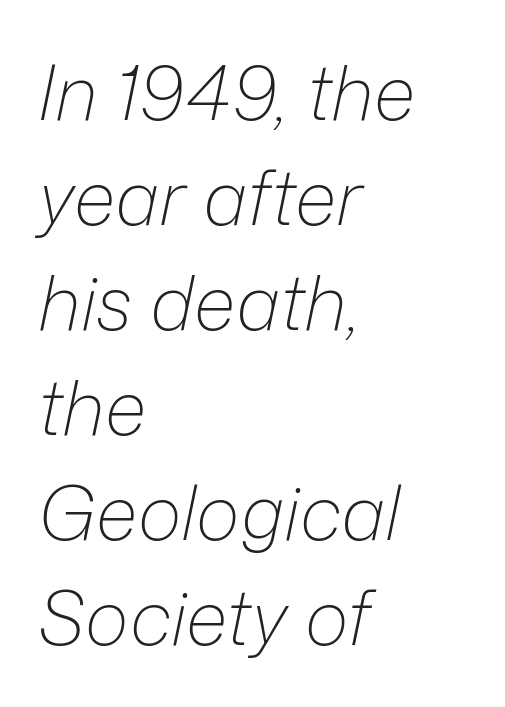
{"italic": "yes", "lean": "right", "slant_degrees": 12, "bold": "no", "weight": "light", "width": "normal", "stroke_contrast": "low", "x_height": "medium", "monospaced": "no", "underline": "no", "align": "left", "line_spacing": "normal", "line_spacing_ratio": 1.4, "letter_spacing": "normal", "letter_spacing_em": 0.0, "glyph_px": 75}
